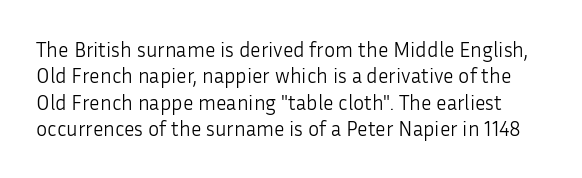
{"italic": "no", "bold": "no", "underline": "no", "line_spacing": "normal", "line_spacing_ratio": 1.26, "letter_spacing": "normal", "letter_spacing_em": 0.0, "glyph_px": 21}
